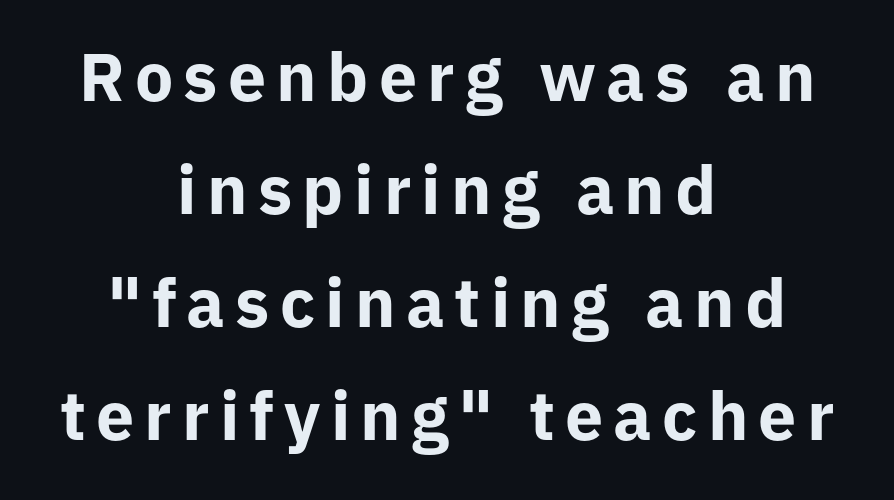
Q: Is the text bold? A: Yes.
Q: Is the text italic (slanted)? A: No, it is upright.
Q: Is the typeface a serif or a sans-serif typeface? A: Sans-serif.
Q: Is the text underlined? A: No.
Q: How is the paragraph aligned? A: Centered.
Q: Is the spacing between lines tight, normal or loose? A: Normal.
Q: Width (condensed, normal, or wide)? A: Normal.
Q: Stroke contrast? A: Low.
Q: x-height? A: Medium.
Q: Monospaced? A: No.
